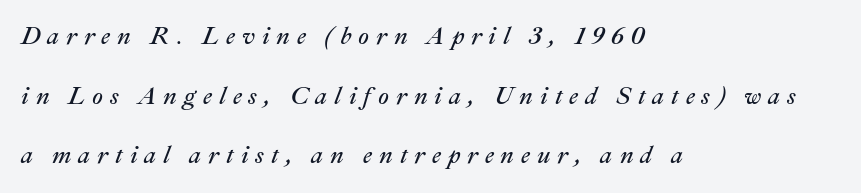
Q: Is the text bold? A: No.
Q: Is the text italic (slanted)? A: Yes, it leans right by about 22 degrees.
Q: Is the text underlined? A: No.
Q: How is the paragraph aligned? A: Left-aligned.
Q: Is the spacing between letters normal or unusually wide? A: Unusually wide.
Q: Is the spacing between lines tight, normal or loose? A: Loose.
